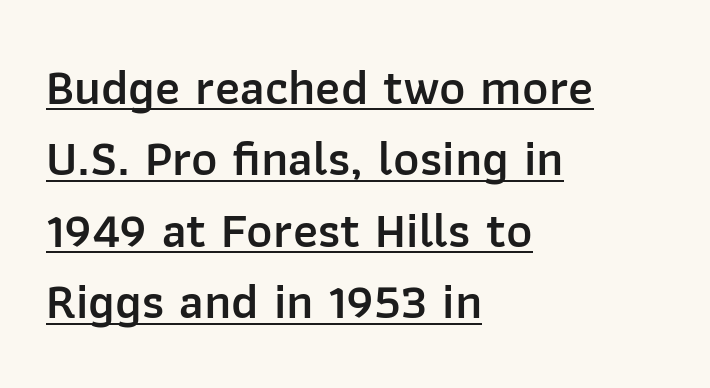
The image shows 50 px semibold sans-serif type, upright; set left-aligned, normal line spacing (1.43x), normal letter spacing, underlined; low stroke contrast and a medium x-height.
